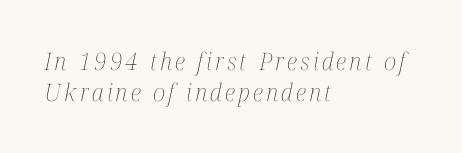
The image shows 24 px text type, italic (leaning right); set left-aligned, normal line spacing (1.28x), not underlined.
